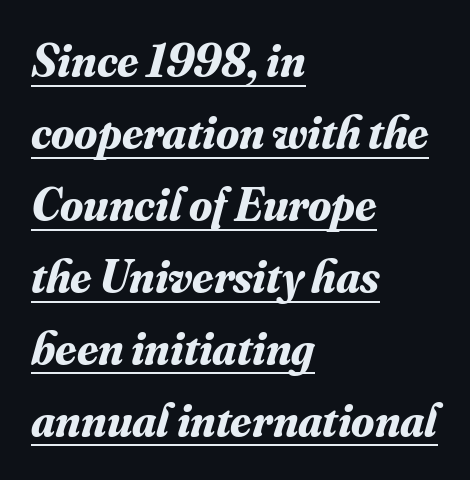
{"serif": "yes", "italic": "yes", "lean": "right", "slant_degrees": 16, "bold": "yes", "weight": "bold", "width": "normal", "stroke_contrast": "medium", "x_height": "small", "monospaced": "no", "underline": "yes", "align": "left", "line_spacing": "normal", "line_spacing_ratio": 1.53, "letter_spacing": "normal", "letter_spacing_em": 0.0, "glyph_px": 47}
